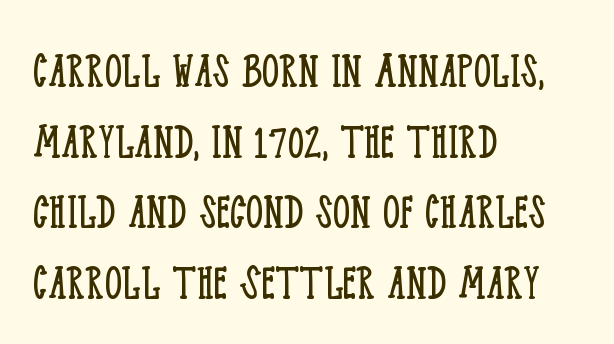
Only glyphs here, with clear space below each row. The rendering uses natural spacing where letterforms have individual widths. Compared with a typical body face, this is equally light or lighter still. Nobody touched the tracking dial on this one. The block of text has a typical density, with ordinary space between rows.
